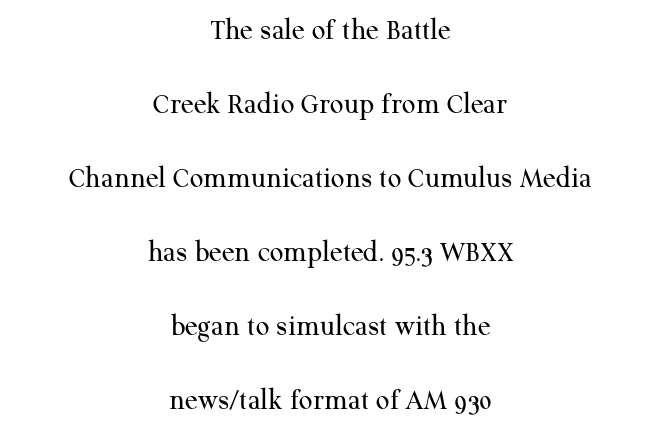
Is this a sans? No — the strokes have serifs. These lines keep a tight, regular rhythm from letter to letter. The passage is arranged like a title page — every line centered. When letters stand straight like this, we call the style roman or upright. Weight class: somewhere from thin through regular. A typesetter would call this proportional, since set widths differ per character.
